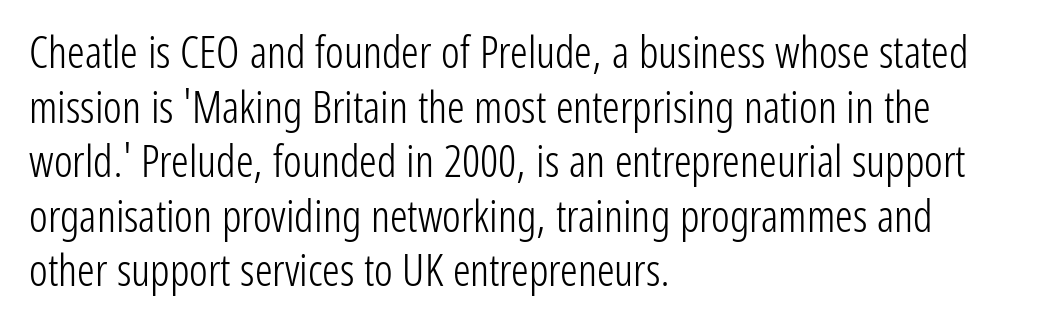
{"serif": "no", "italic": "no", "bold": "no", "weight": "light", "width": "condensed", "stroke_contrast": "low", "x_height": "medium", "monospaced": "no", "underline": "no", "align": "left", "line_spacing_ratio": 1.24, "letter_spacing": "normal", "letter_spacing_em": 0.0, "glyph_px": 44}
